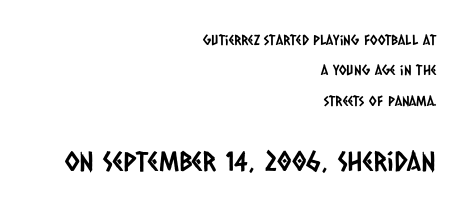
The image shows 27 px text type; set right-aligned, loose line spacing (2.17x), normal letter spacing, not underlined; the second (bottom) block is 1.93x larger.
